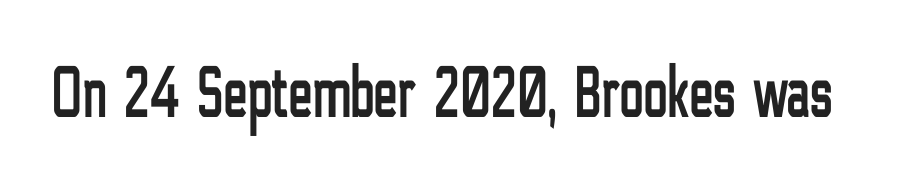
The image shows 73 px condensed sans-serif type, upright; set normal letter spacing, not underlined; low stroke contrast and a medium x-height.
